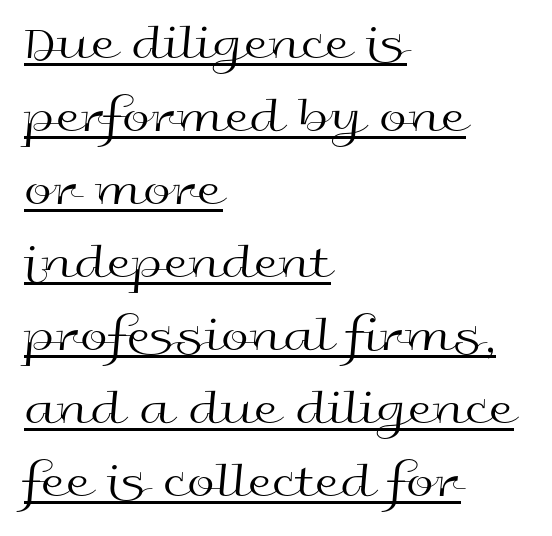
{"serif": "no", "italic": "no", "bold": "no", "weight": "regular", "width": "wide", "x_height": "medium", "monospaced": "no", "underline": "yes", "align": "left", "line_spacing": "normal", "line_spacing_ratio": 1.46, "letter_spacing": "normal", "letter_spacing_em": 0.0, "glyph_px": 50}
